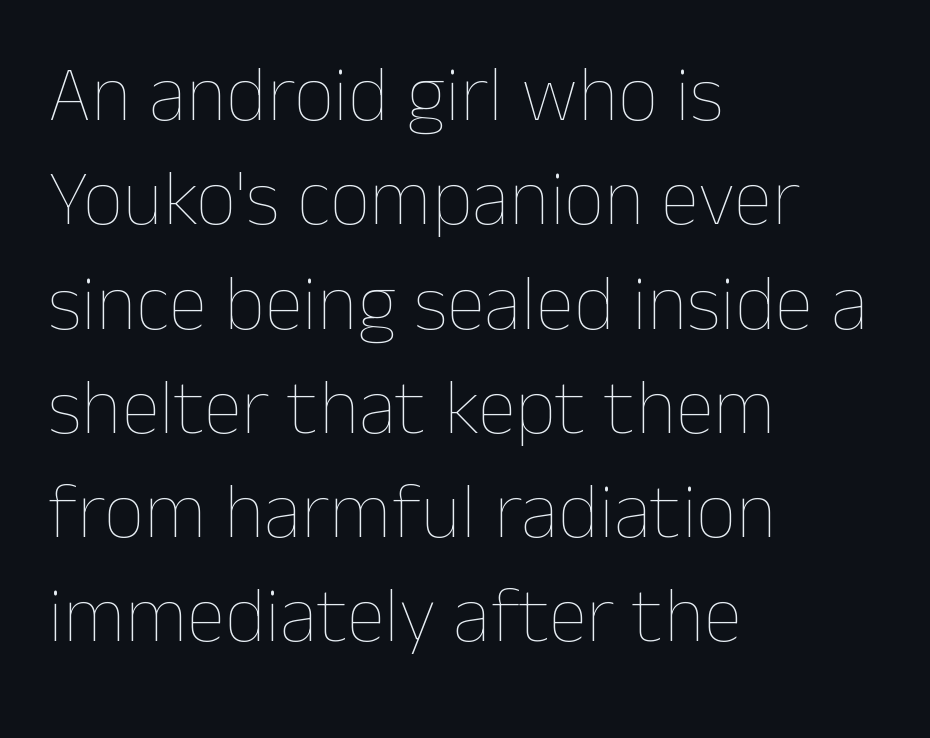
The image shows 79 px thin type, upright; set left-aligned, normal line spacing (1.32x), normal letter spacing, not underlined; low stroke contrast and a medium x-height.
